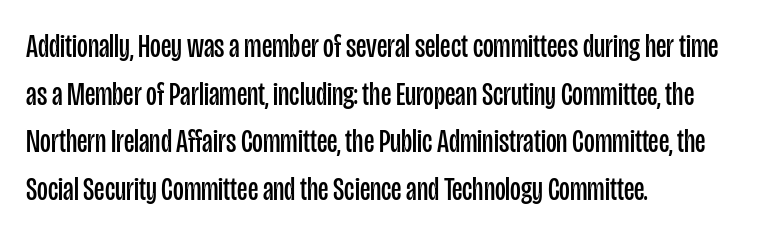
Q: Is the text bold? A: No.
Q: Is the text italic (slanted)? A: No, it is upright.
Q: Is the typeface a serif or a sans-serif typeface? A: Sans-serif.
Q: Is the text underlined? A: No.
Q: How is the paragraph aligned? A: Left-aligned.
Q: Is the spacing between letters normal or unusually wide? A: Normal.
Q: Is the spacing between lines tight, normal or loose? A: Normal.
Q: Width (condensed, normal, or wide)? A: Condensed.
Q: Stroke contrast? A: Low.
Q: x-height? A: Large.
Q: Monospaced? A: No.
